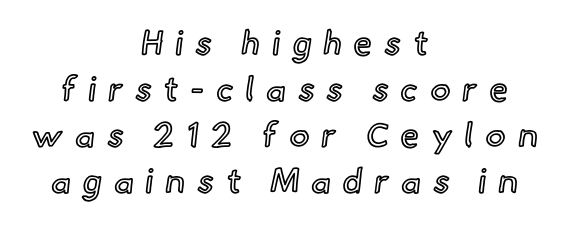
{"width": "normal", "x_height": "small", "monospaced": "no", "underline": "no", "align": "center", "line_spacing": "normal", "line_spacing_ratio": 1.35, "letter_spacing": "wide", "letter_spacing_em": 0.35, "glyph_px": 34}
